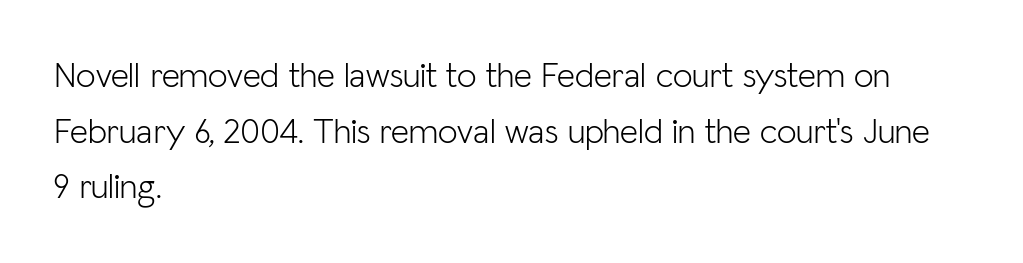
The image shows 35 px light sans-serif type, upright; set left-aligned, normal line spacing (1.59x), normal letter spacing, not underlined; low stroke contrast and a medium x-height.
